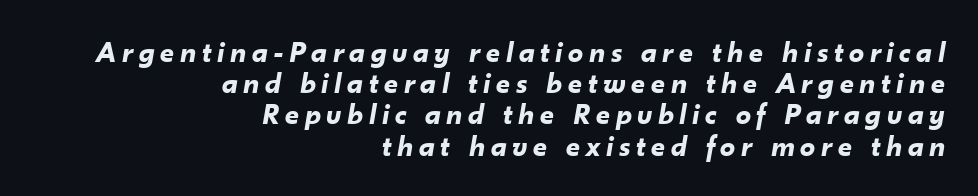
The image shows 30 px bold type, italic (leaning right); set right-aligned, tight line spacing (1.04x), not underlined; low stroke contrast and a small x-height.
